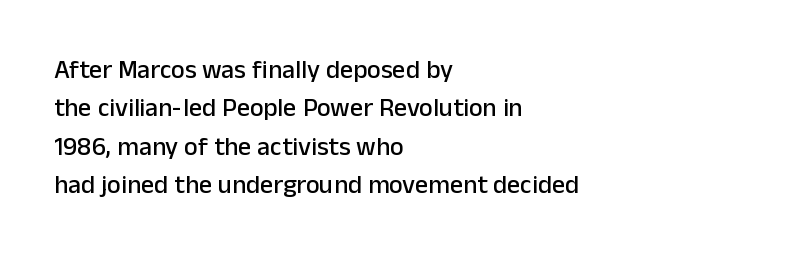
These lines keep a tight, regular rhythm from letter to letter. A student would call this left alignment; a typographer would say flush left, rag right. Descenders are the only things crossing below the line. Evenly set lines give the paragraph a standard silhouette. Ordinary non-slanted type is in use.
